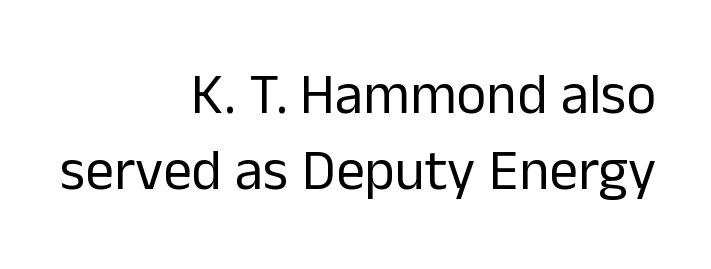
A typesetter would mark this as roman, not italic. The rendering keeps characters at their native spacing. Is this a fixed-width face? No — the glyphs have proportional, varying widths. The compositor pushed each line to the right boundary. The font sits on the lighter half of the weight spectrum, regular included. Check under the words: just untouched page.
